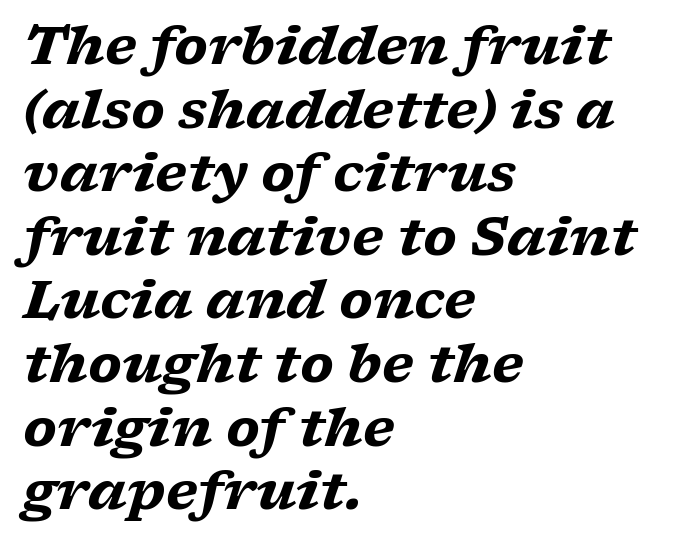
Posture: slanted. To sum up the face: it has serifs. Is the letter spacing exaggerated? No — it looks like the ordinary default. Emphasis by weight is at full strength: bold.
